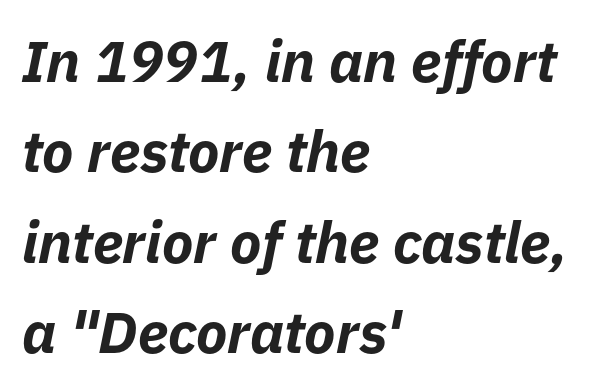
Q: Is the text bold? A: Yes.
Q: Is the text italic (slanted)? A: Yes, it leans right by about 11 degrees.
Q: Is the text underlined? A: No.
Q: How is the paragraph aligned? A: Left-aligned.
Q: Is the spacing between letters normal or unusually wide? A: Normal.
Q: Is the spacing between lines tight, normal or loose? A: Normal.
Q: Width (condensed, normal, or wide)? A: Normal.
Q: Stroke contrast? A: Low.
Q: x-height? A: Medium.
Q: Monospaced? A: No.
